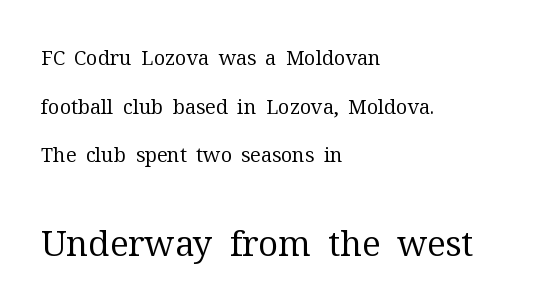
Whoever set this made the second block the dominant, larger element. What stands out about the letter spacing? Nothing — it is the standard amount. What kind of face is this? One with serifs. The rendering uses a large line-height, opening up the rows. Is this a fixed-width face? No — the glyphs have proportional, varying widths.
